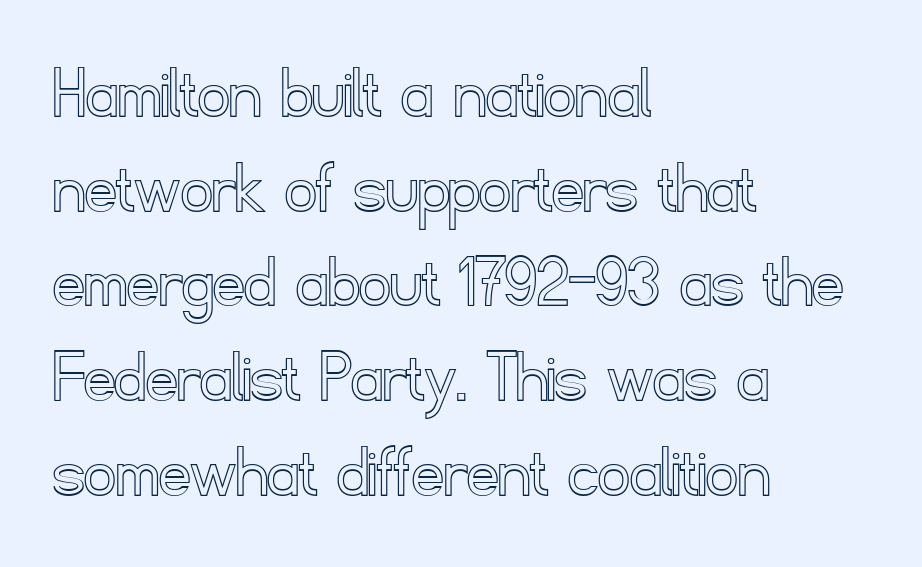
Q: Is the text italic (slanted)? A: No, it is upright.
Q: Is the text underlined? A: No.
Q: How is the paragraph aligned? A: Left-aligned.
Q: Is the spacing between letters normal or unusually wide? A: Normal.
Q: Width (condensed, normal, or wide)? A: Normal.
Q: x-height? A: Small.
Q: Monospaced? A: No.
